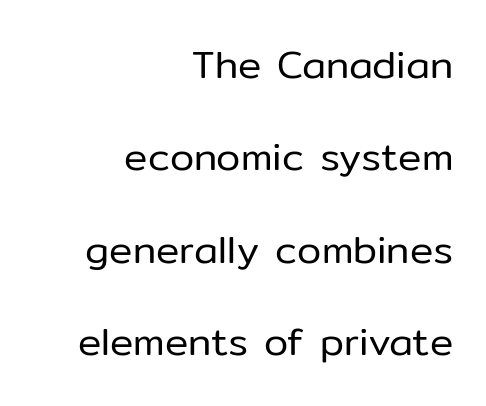
Are there feet on the stems? There aren't — it's a sans. This sample uses an upright cut, with every glyph sitting square on the baseline. Layout note: lines flush right. Reading down the column, the eye jumps a long way to each next line. The gaps between neighbouring characters are ordinary and unremarkable.
